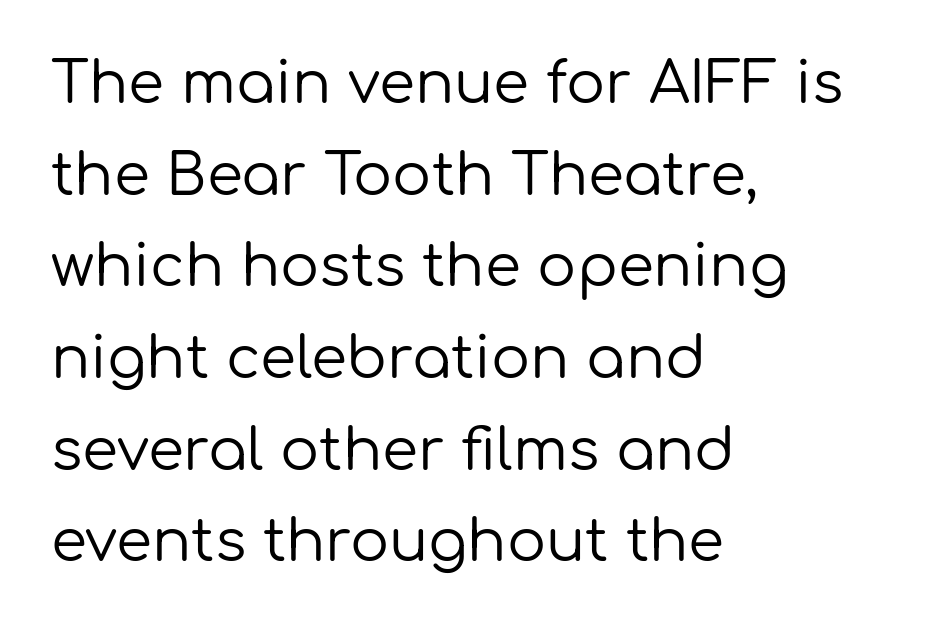
Q: Is the text bold? A: No.
Q: Is the text italic (slanted)? A: No, it is upright.
Q: Is the typeface a serif or a sans-serif typeface? A: Sans-serif.
Q: Is the text underlined? A: No.
Q: How is the paragraph aligned? A: Left-aligned.
Q: Is the spacing between letters normal or unusually wide? A: Normal.
Q: Is the spacing between lines tight, normal or loose? A: Normal.
Q: Width (condensed, normal, or wide)? A: Normal.
Q: Stroke contrast? A: Low.
Q: x-height? A: Medium.
Q: Monospaced? A: No.
